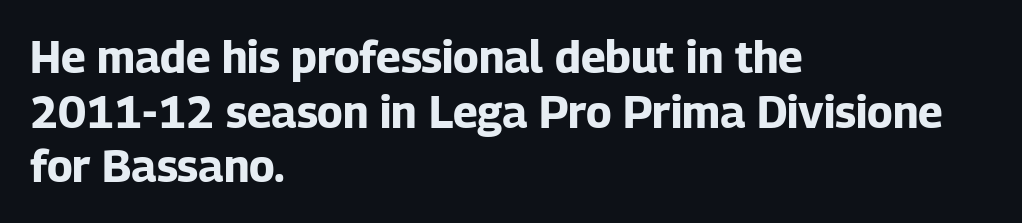
Q: Is the text bold? A: Yes.
Q: Is the text italic (slanted)? A: No, it is upright.
Q: Is the typeface a serif or a sans-serif typeface? A: Sans-serif.
Q: Is the text underlined? A: No.
Q: How is the paragraph aligned? A: Left-aligned.
Q: Is the spacing between letters normal or unusually wide? A: Normal.
Q: Width (condensed, normal, or wide)? A: Normal.
Q: Stroke contrast? A: Low.
Q: x-height? A: Medium.
Q: Monospaced? A: No.
